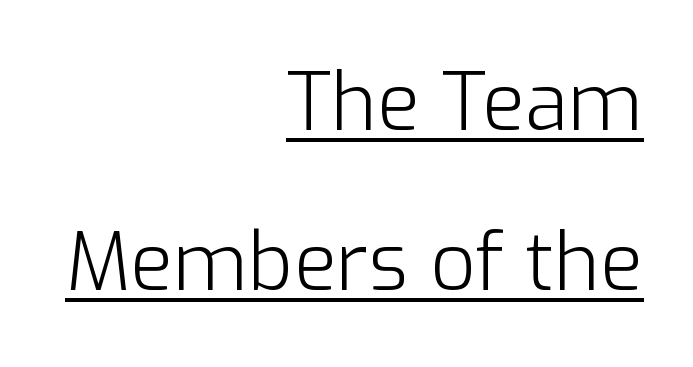
{"serif": "no", "italic": "no", "bold": "no", "weight": "light", "width": "normal", "stroke_contrast": "low", "x_height": "medium", "monospaced": "no", "underline": "yes", "align": "right", "line_spacing": "loose", "line_spacing_ratio": 2.03, "letter_spacing": "normal", "letter_spacing_em": 0.0, "glyph_px": 79}
